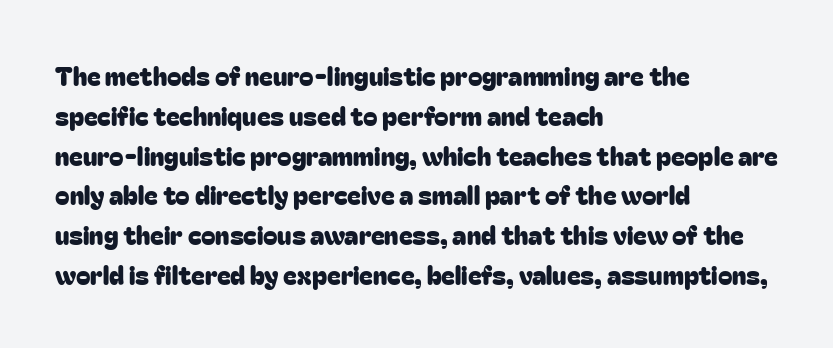
Q: Is the text italic (slanted)? A: No, it is upright.
Q: Is the text underlined? A: No.
Q: How is the paragraph aligned? A: Left-aligned.
Q: Is the spacing between letters normal or unusually wide? A: Normal.
Q: Is the spacing between lines tight, normal or loose? A: Normal.
